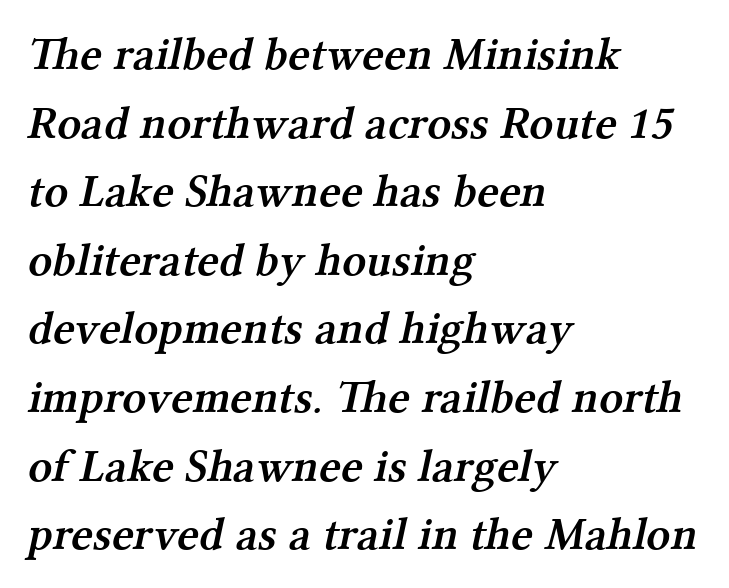
{"serif": "yes", "bold": "semi", "weight": "semibold", "width": "normal", "stroke_contrast": "medium", "x_height": "medium", "monospaced": "no", "underline": "no", "align": "left", "line_spacing": "normal", "line_spacing_ratio": 1.46, "letter_spacing": "normal", "letter_spacing_em": 0.0, "glyph_px": 47}
